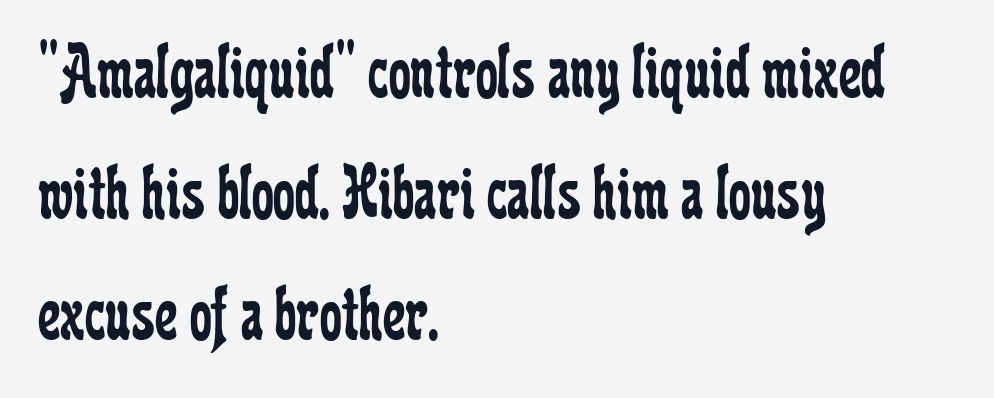
{"serif": "yes", "italic": "no", "bold": "no", "weight": "regular", "width": "condensed", "stroke_contrast": "low", "x_height": "medium", "monospaced": "no", "underline": "no", "align": "left", "line_spacing": "normal", "line_spacing_ratio": 1.53, "letter_spacing": "normal", "letter_spacing_em": 0.0, "glyph_px": 79}
